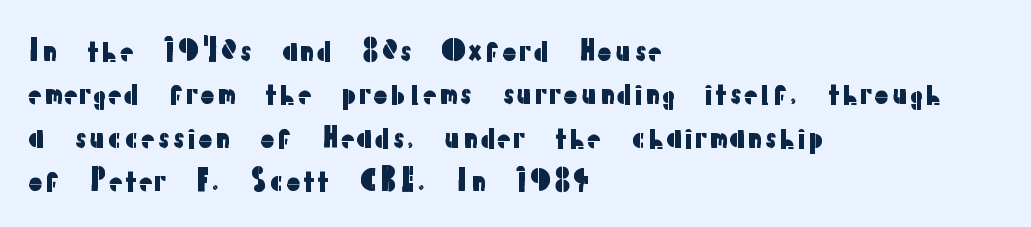
{"serif": "no", "italic": "no", "width": "normal", "stroke_contrast": "low", "x_height": "medium", "monospaced": "no", "underline": "no", "align": "left", "line_spacing": "normal", "line_spacing_ratio": 1.55, "letter_spacing": "normal", "letter_spacing_em": 0.0, "glyph_px": 28}
